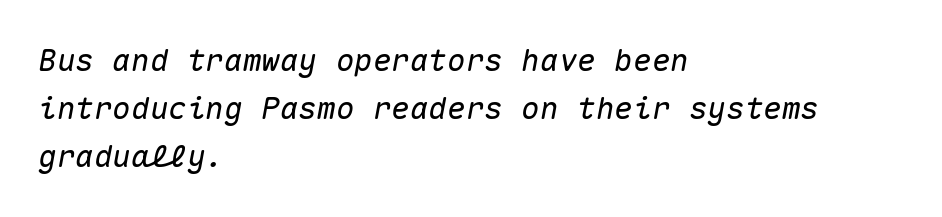
{"italic": "yes", "lean": "right", "slant_degrees": 10, "width": "normal", "stroke_contrast": "medium", "x_height": "medium", "monospaced": "yes", "underline": "no", "align": "left", "line_spacing": "normal", "line_spacing_ratio": 1.55, "letter_spacing": "normal", "letter_spacing_em": 0.0, "glyph_px": 31}
